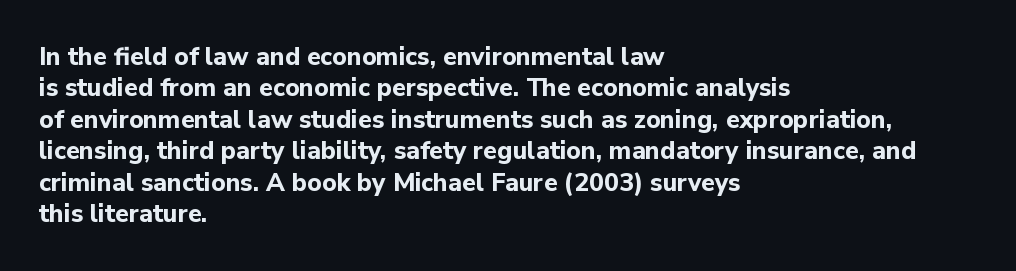
Horizontal alignment here is leftward, the default for most running prose. These lines were composed using upright roman letters. Quick note: underline off. Words appear dense and cohesive because spacing is normal. Honestly, the row spacing looks completely unremarkable. Heft: maximum for text — a bold.
